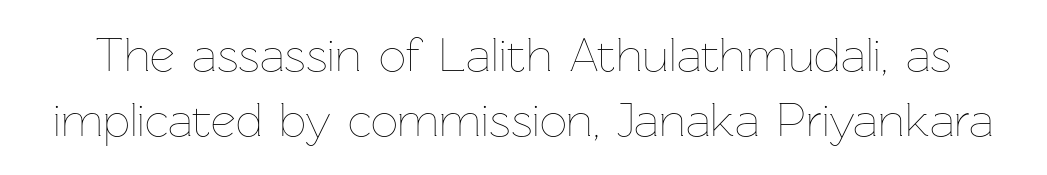
{"italic": "no", "bold": "no", "weight": "thin", "width": "normal", "stroke_contrast": "low", "x_height": "medium", "monospaced": "no", "underline": "no", "line_spacing": "normal", "line_spacing_ratio": 1.35, "letter_spacing": "normal", "letter_spacing_em": 0.0, "glyph_px": 48}
